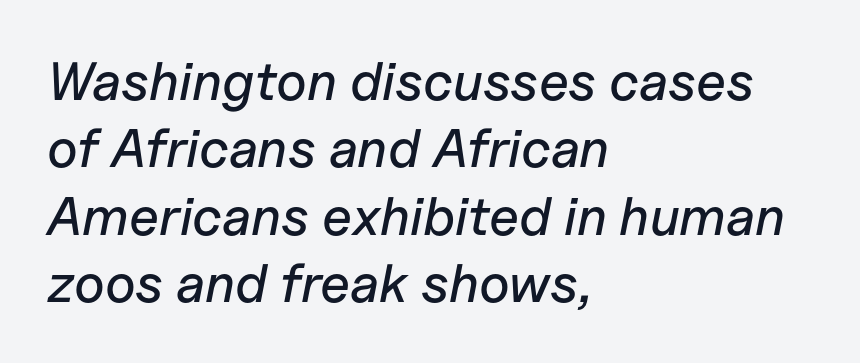
The gap between lines stays unmarked. This rendering uses left alignment, leaving the right contour irregular. The rendering uses natural spacing where letterforms have individual widths. The horizontal fit of the characters is conventional and even. Compared with ordinary roman type, these characters are visibly tilted. Compared with typical paragraphs, the rows here are spaced about the same.
